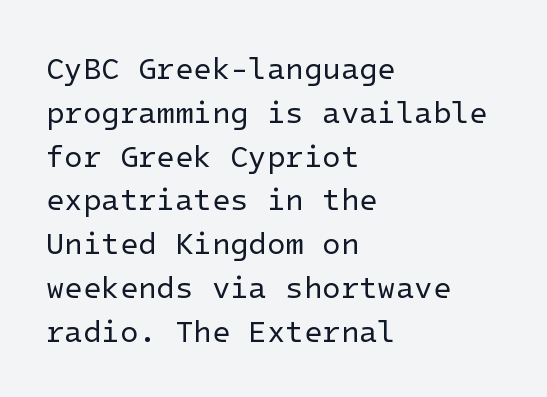
{"serif": "no", "italic": "no", "bold": "no", "weight": "regular", "width": "normal", "stroke_contrast": "low", "x_height": "medium", "underline": "no", "align": "left", "line_spacing": "normal", "line_spacing_ratio": 1.46, "letter_spacing": "normal", "letter_spacing_em": 0.0, "glyph_px": 30}
